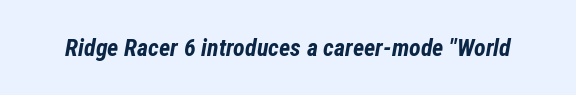
The image shows 24 px bold type, italic (leaning right); set normal letter spacing, not underlined.
